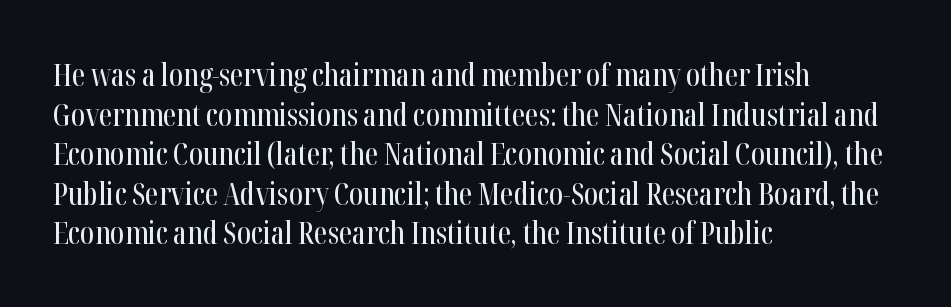
Q: Is the text italic (slanted)? A: No, it is upright.
Q: Is the typeface a serif or a sans-serif typeface? A: Serif.
Q: Is the text underlined? A: No.
Q: How is the paragraph aligned? A: Left-aligned.
Q: Is the spacing between letters normal or unusually wide? A: Normal.
Q: Is the spacing between lines tight, normal or loose? A: Normal.
Q: Width (condensed, normal, or wide)? A: Condensed.
Q: Stroke contrast? A: High.
Q: x-height? A: Medium.
Q: Monospaced? A: No.
